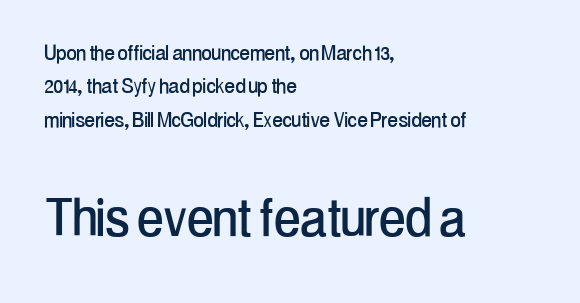
{"serif": "no", "italic": "no", "width": "condensed", "stroke_contrast": "low", "x_height": "medium", "monospaced": "no", "underline": "no", "align": "left", "line_spacing": "normal", "line_spacing_ratio": 1.34, "letter_spacing": "normal", "letter_spacing_em": 0.0, "larger_block": "second", "size_ratio": 2.52, "glyph_px": 63}
